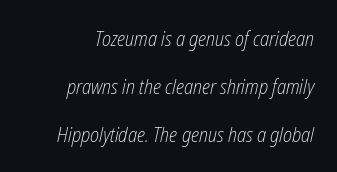
{"italic": "yes", "lean": "right", "slant_degrees": 12, "bold": "no", "underline": "no", "align": "right", "line_spacing": "loose", "line_spacing_ratio": 2.28, "letter_spacing": "normal", "letter_spacing_em": 0.0, "glyph_px": 21}
